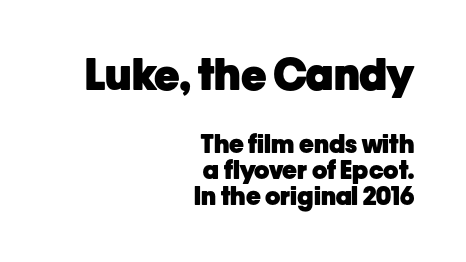
The image shows 43 px heavy sans-serif type, upright; set right-aligned, tight line spacing (1.04x), normal letter spacing, not underlined; the first (top) block is 1.72x larger; low stroke contrast and a medium x-height.
